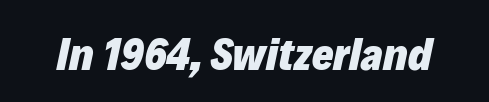
Q: Is the text bold? A: Yes.
Q: Is the text italic (slanted)? A: Yes, it leans right by about 12 degrees.
Q: Is the text underlined? A: No.
Q: Is the spacing between letters normal or unusually wide? A: Normal.
Q: Width (condensed, normal, or wide)? A: Normal.
Q: Stroke contrast? A: Low.
Q: x-height? A: Medium.
Q: Monospaced? A: No.
